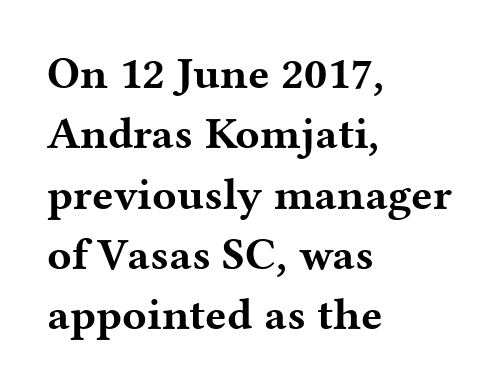
{"serif": "yes", "italic": "no", "bold": "yes", "weight": "bold", "width": "wide", "stroke_contrast": "medium", "x_height": "medium", "monospaced": "no", "underline": "no", "align": "left", "line_spacing": "normal", "line_spacing_ratio": 1.34, "letter_spacing": "normal", "letter_spacing_em": 0.0, "glyph_px": 45}
